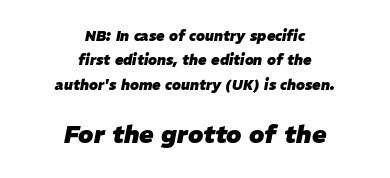
The image shows 24 px bold type, italic (leaning right); set centered, line spacing 1.74x, normal letter spacing, not underlined; the second (bottom) block is 1.71x larger.
